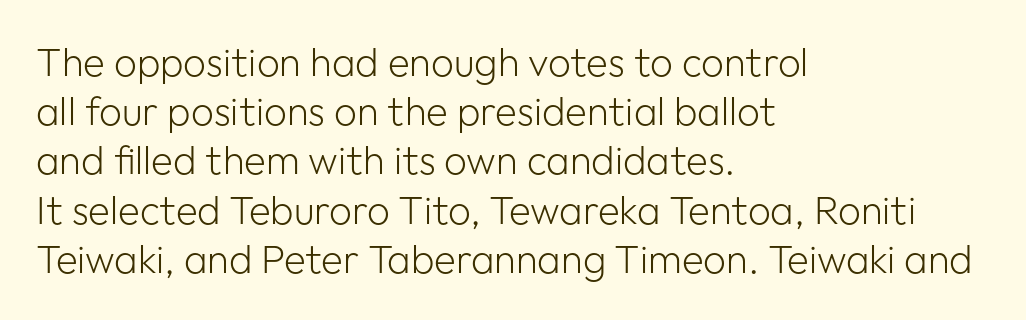
The image shows 40 px light sans-serif type, upright; set left-aligned, line spacing 1.23x, normal letter spacing, not underlined; low stroke contrast and a medium x-height.
